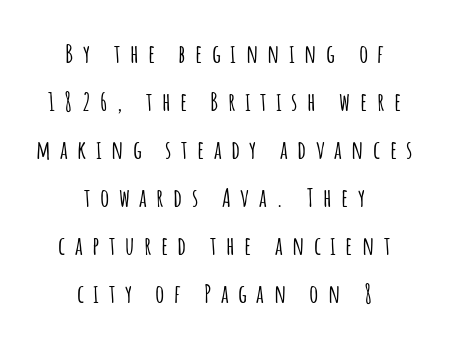
Q: Is the text italic (slanted)? A: No, it is upright.
Q: Is the text underlined? A: No.
Q: How is the paragraph aligned? A: Centered.
Q: Is the spacing between letters normal or unusually wide? A: Unusually wide.
